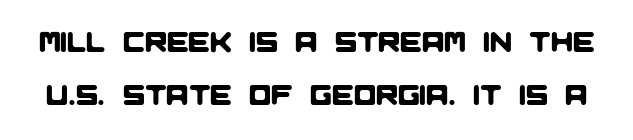
The image shows 29 px sans-serif type; set line spacing 1.84x, normal letter spacing, not underlined; low stroke contrast and a large x-height.
